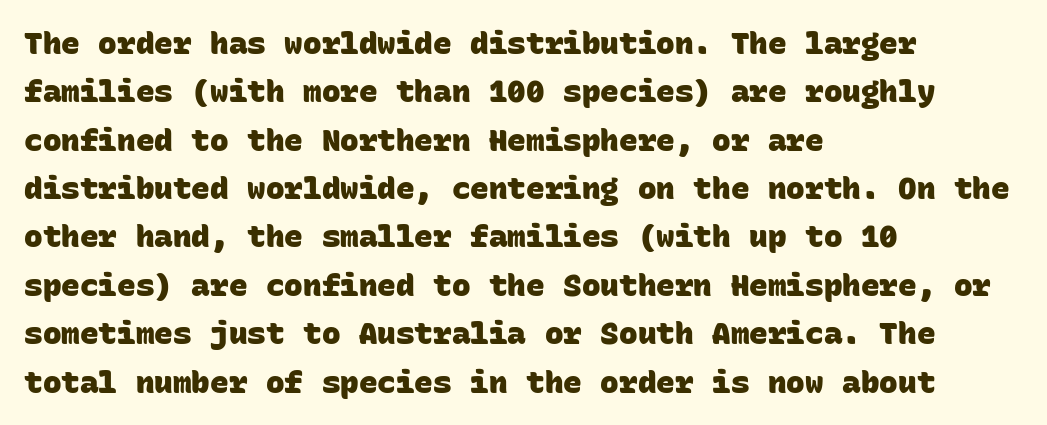
The image shows 31 px heavy sans-serif type, monospaced; set left-aligned, normal line spacing (1.56x), normal letter spacing, not underlined; low stroke contrast and a large x-height.
